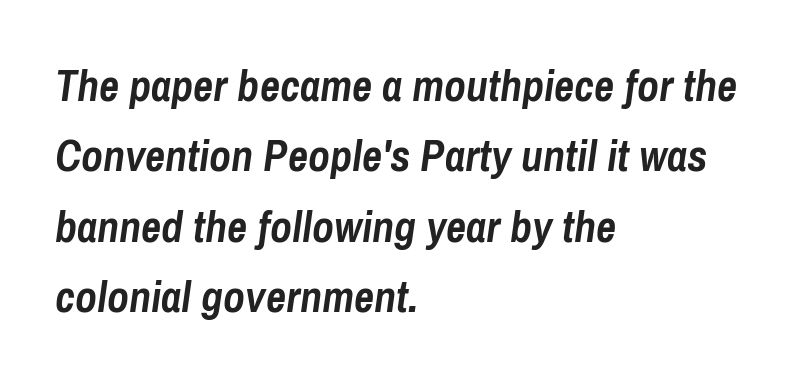
Q: Is the text bold? A: Yes.
Q: Is the text italic (slanted)? A: Yes, it leans right by about 8 degrees.
Q: Is the text underlined? A: No.
Q: How is the paragraph aligned? A: Left-aligned.
Q: Is the spacing between letters normal or unusually wide? A: Normal.
Q: Is the spacing between lines tight, normal or loose? A: Normal.
Q: Width (condensed, normal, or wide)? A: Condensed.
Q: Stroke contrast? A: Low.
Q: x-height? A: Medium.
Q: Monospaced? A: No.
